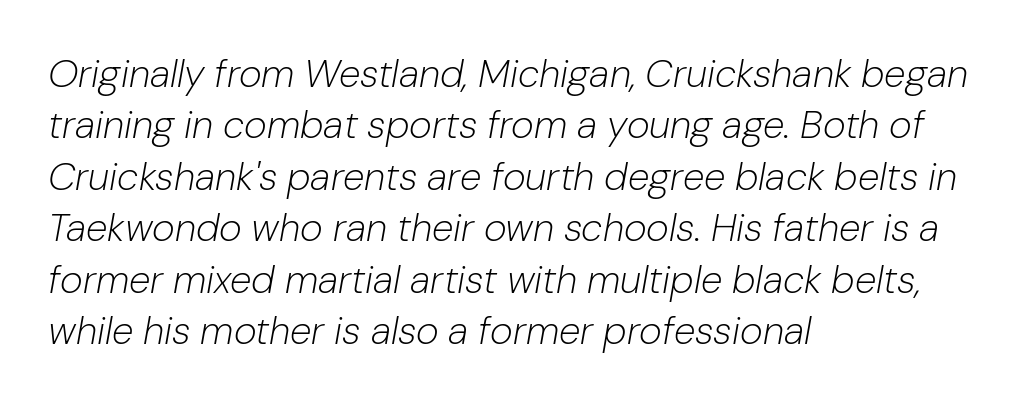
The leading is moderate, giving the passage an even texture. The zone under the glyphs is completely vacant. The font's italic variant was chosen for this text. Students, note that the glyphs here touch the page at normal intervals.
